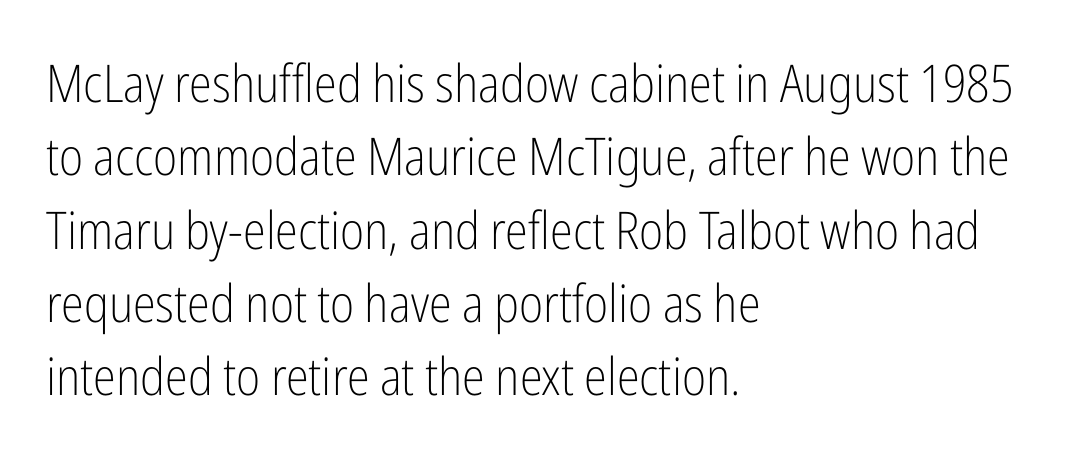
Nothing sits at the stroke ends, so this counts as sans-serif. Lines of text with bare space underneath. Reading down the column, the eye jumps a familiar distance to each next line. Italic: no, the glyphs are upright roman.
